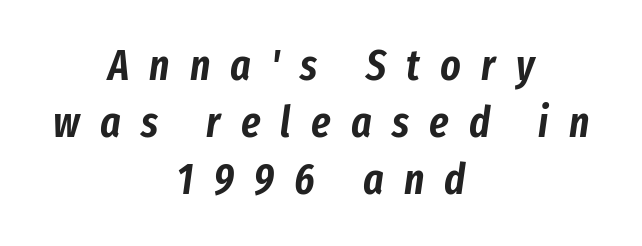
{"italic": "yes", "lean": "right", "slant_degrees": 8, "width": "condensed", "stroke_contrast": "low", "x_height": "medium", "monospaced": "no", "underline": "no", "align": "center", "line_spacing": "normal", "line_spacing_ratio": 1.33, "letter_spacing": "wide", "letter_spacing_em": 0.47, "glyph_px": 43}
